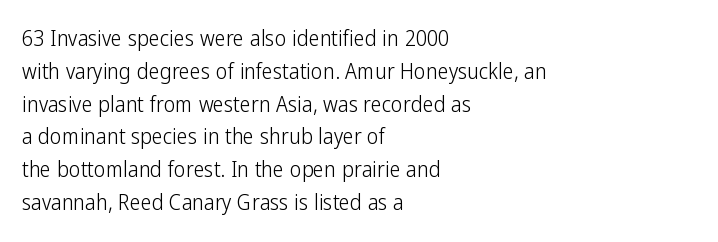
The image shows 22 px text type, upright; set left-aligned, normal line spacing (1.49x), normal letter spacing, not underlined.
